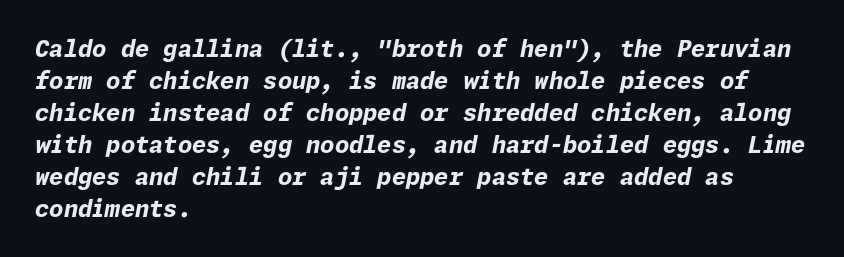
Clear beneath every line of the passage. The rendering keeps characters at their native spacing. Emphasis by weight is at full strength: bold. The lines are quadded left. The rendering applies a slant to the glyphs. Horizontal bands of white between lines are of average thickness.
